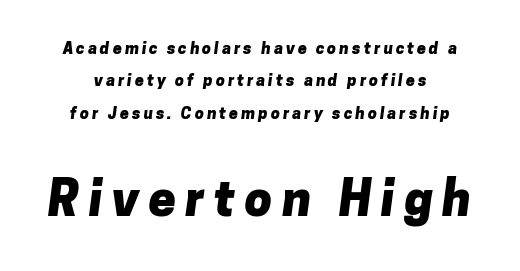
The image shows 49 px heavy sans-serif type; set loose line spacing (2.03x), not underlined; the second (bottom) block is 3.06x larger; low stroke contrast and a medium x-height.
